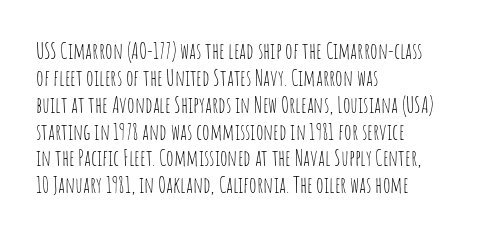
Honestly, the letter spacing is just normal — you wouldn't notice it. A student would call this left alignment; a typographer would say flush left, rag right. The font sits on the lighter half of the weight spectrum, regular included. Just letters on the line, the space beneath them empty.
